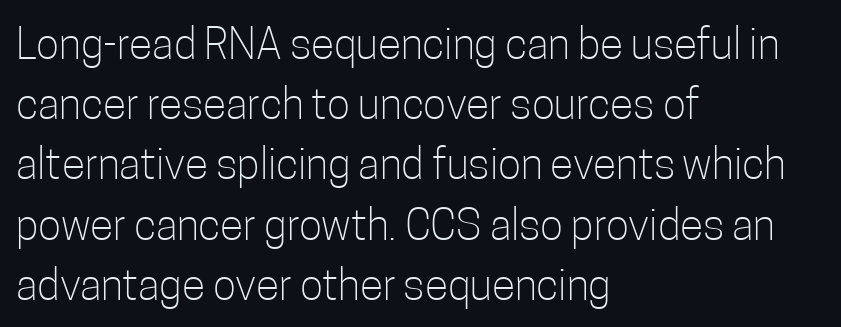
Q: Is the text bold? A: No.
Q: Is the text italic (slanted)? A: No, it is upright.
Q: Is the typeface a serif or a sans-serif typeface? A: Sans-serif.
Q: Is the text underlined? A: No.
Q: How is the paragraph aligned? A: Left-aligned.
Q: Is the spacing between letters normal or unusually wide? A: Normal.
Q: Is the spacing between lines tight, normal or loose? A: Normal.
Q: Width (condensed, normal, or wide)? A: Condensed.
Q: Stroke contrast? A: Low.
Q: x-height? A: Medium.
Q: Monospaced? A: No.
